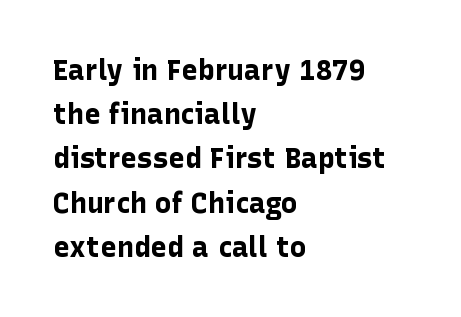
The image shows 28 px bold sans-serif type, upright; set left-aligned, normal line spacing (1.58x), normal letter spacing, not underlined; low stroke contrast and a medium x-height.
